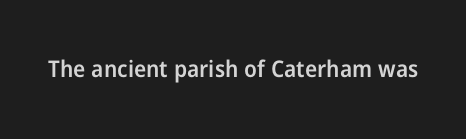
No extra tracking has been applied to these lines. The area under the type is left untouched. Weight: semibold (demi). If you drew a line through each stem, it would be perfectly vertical.
